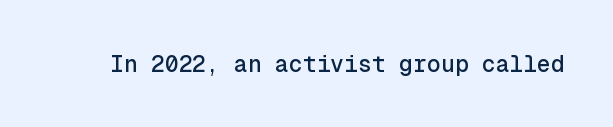
{"italic": "no", "underline": "no", "letter_spacing": "normal", "letter_spacing_em": 0.0, "glyph_px": 23}
